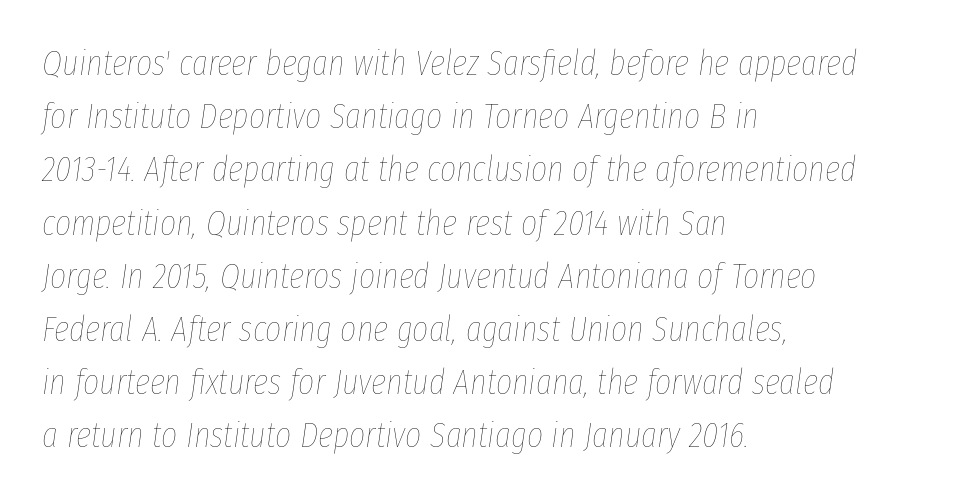
Q: Is the text bold? A: No.
Q: Is the text italic (slanted)? A: Yes, it leans right by about 8 degrees.
Q: Is the text underlined? A: No.
Q: How is the paragraph aligned? A: Left-aligned.
Q: Is the spacing between letters normal or unusually wide? A: Normal.
Q: Is the spacing between lines tight, normal or loose? A: Normal.
Q: Width (condensed, normal, or wide)? A: Condensed.
Q: Stroke contrast? A: Low.
Q: x-height? A: Medium.
Q: Monospaced? A: No.
